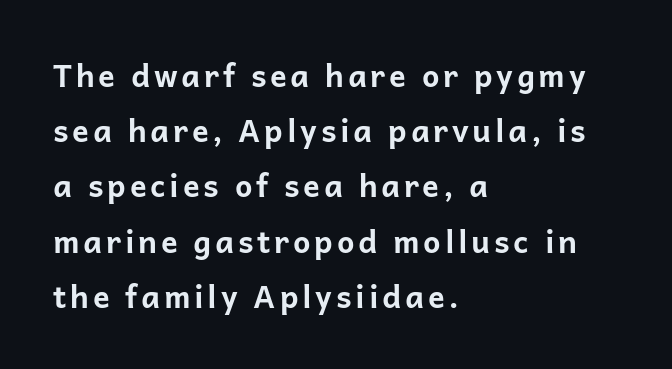
Descender tails drop into unmarked territory. Posture: vertical. Proportional: the letters do not fall into vertical columns. Check where the strokes stop: nothing finishes them off — pure sans. Short and long lines alike share a common starting point at left. Look at the stroke-to-counter ratio: heavy, a bold.
